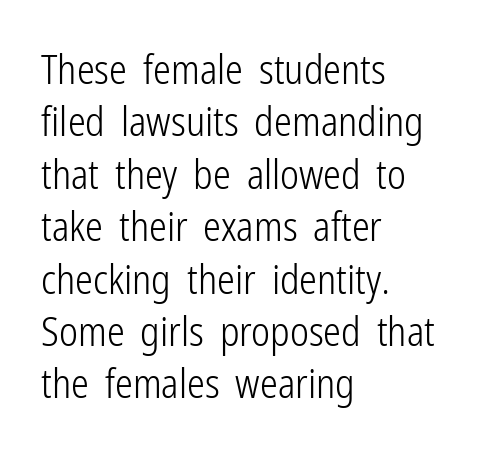
Characters follow at the spacing the type designer built in. Italic? Not at all — the glyphs are vertical. One-word summary of the alignment: left. Whoever set this chose a conventional vertical rhythm.
